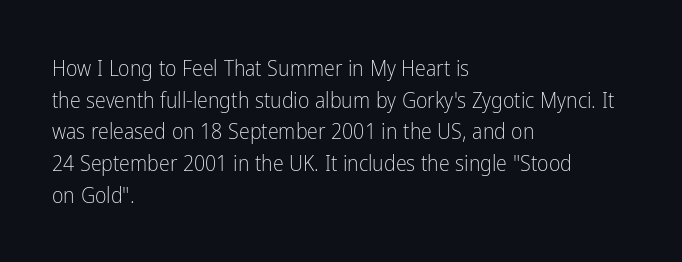
{"italic": "no", "bold": "no", "underline": "no", "align": "left", "line_spacing": "normal", "line_spacing_ratio": 1.44, "letter_spacing": "normal", "letter_spacing_em": 0.0, "glyph_px": 22}
